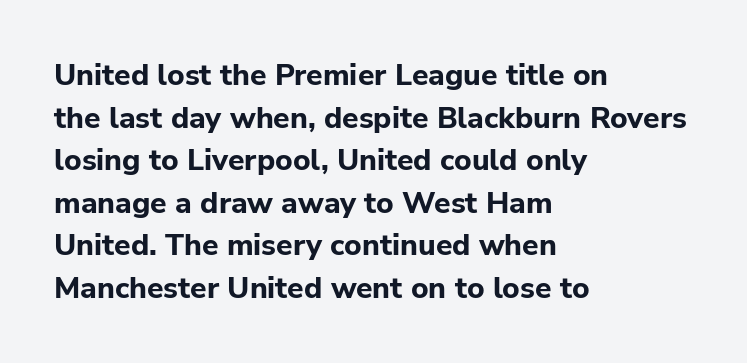
A dark, heavy texture on the line: the type is bold. Visually the block forms a straight wall on the left and a jagged coastline on the right. This rendering leaves character spacing at its baseline value. Think of a printed novel: that variable character pitch is what you see here. Rule under the text: the space is simply empty.
